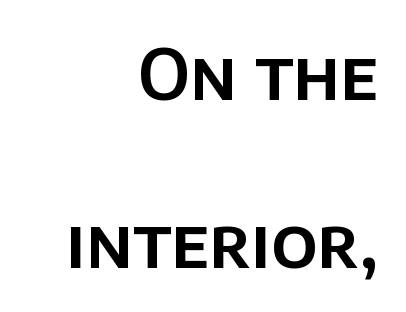
Note the varied advance widths — an 'i' is clearly narrower than an 'm'. Quick note: interline space is abundant. The lettering stays uniformly vertical, giving the passage a roman look. This rendering leaves character spacing at its baseline value.
